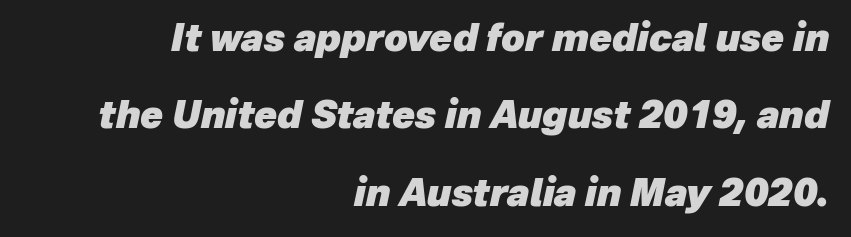
{"italic": "yes", "lean": "right", "slant_degrees": 12, "bold": "yes", "weight": "heavy", "width": "normal", "stroke_contrast": "low", "x_height": "medium", "monospaced": "no", "underline": "no", "align": "right", "line_spacing": "loose", "line_spacing_ratio": 2.09, "letter_spacing": "normal", "letter_spacing_em": 0.0, "glyph_px": 37}
